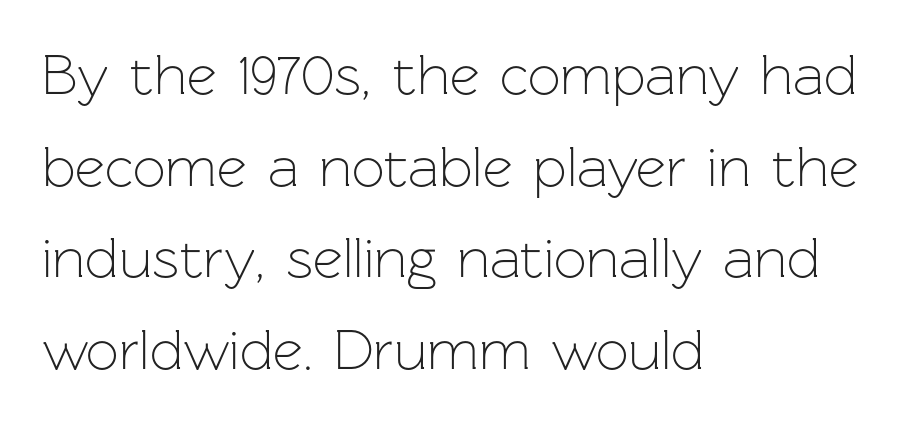
Q: Is the text bold? A: No.
Q: Is the text italic (slanted)? A: No, it is upright.
Q: Is the typeface a serif or a sans-serif typeface? A: Sans-serif.
Q: Is the text underlined? A: No.
Q: How is the paragraph aligned? A: Left-aligned.
Q: Is the spacing between letters normal or unusually wide? A: Normal.
Q: Is the spacing between lines tight, normal or loose? A: Normal.
Q: Width (condensed, normal, or wide)? A: Normal.
Q: Stroke contrast? A: Low.
Q: x-height? A: Medium.
Q: Monospaced? A: No.
